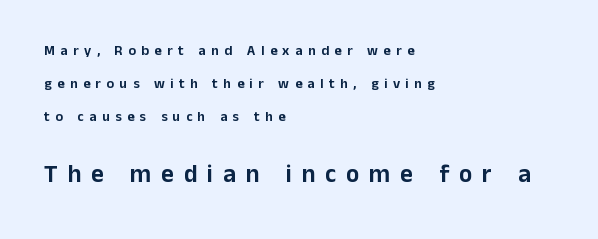
The rendering uses a large line-height, opening up the rows. Upright lettering throughout. The face used here appears at its bigger size in the lower chunk. Each row of text sits above clean, open space. Is the letter spacing exaggerated? Yes — the characters are pushed far apart. These lines stack with their left ends in a neat column.
